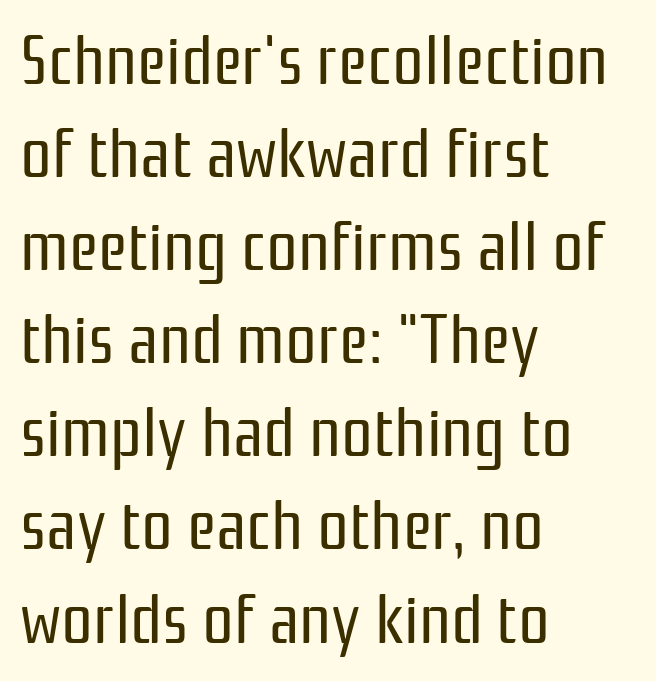
Q: Is the text bold? A: No.
Q: Is the text italic (slanted)? A: No, it is upright.
Q: Is the typeface a serif or a sans-serif typeface? A: Sans-serif.
Q: Is the text underlined? A: No.
Q: How is the paragraph aligned? A: Left-aligned.
Q: Is the spacing between letters normal or unusually wide? A: Normal.
Q: Is the spacing between lines tight, normal or loose? A: Normal.
Q: Width (condensed, normal, or wide)? A: Condensed.
Q: Stroke contrast? A: Low.
Q: x-height? A: Medium.
Q: Monospaced? A: No.
